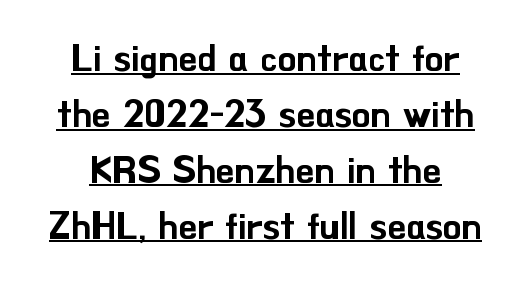
Q: Is the text italic (slanted)? A: No, it is upright.
Q: Is the typeface a serif or a sans-serif typeface? A: Sans-serif.
Q: Is the text underlined? A: Yes.
Q: Is the spacing between letters normal or unusually wide? A: Normal.
Q: Is the spacing between lines tight, normal or loose? A: Normal.
Q: Width (condensed, normal, or wide)? A: Normal.
Q: Stroke contrast? A: Low.
Q: x-height? A: Small.
Q: Monospaced? A: No.
